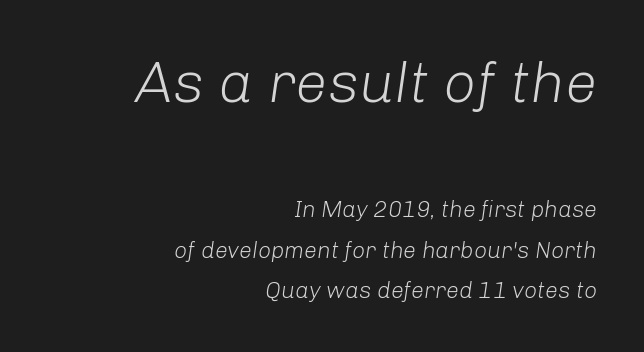
Which margin do the lines hug? The right one — the left edge is uneven. The space directly below the letters is spotless. There's an unmistakable incline to the writing here. No extra tracking has been applied to these lines. This is not heavy type; no bold has been used.
